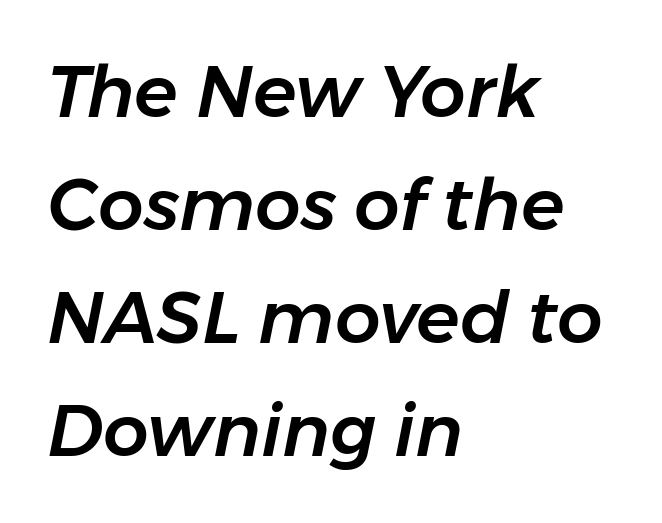
{"italic": "yes", "lean": "right", "slant_degrees": 11, "width": "normal", "stroke_contrast": "low", "x_height": "medium", "monospaced": "no", "underline": "no", "align": "left", "line_spacing": "normal", "line_spacing_ratio": 1.57, "letter_spacing": "normal", "letter_spacing_em": 0.0, "glyph_px": 72}
